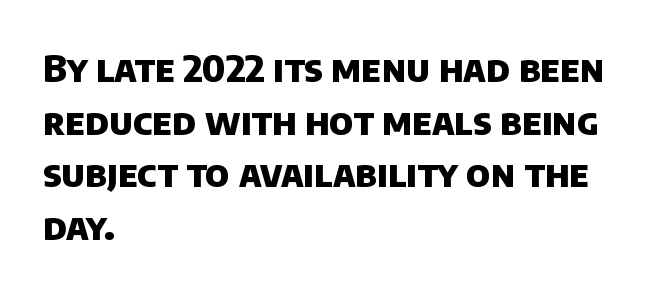
Q: Is the text bold? A: Yes.
Q: Is the typeface a serif or a sans-serif typeface? A: Sans-serif.
Q: Is the text underlined? A: No.
Q: How is the paragraph aligned? A: Left-aligned.
Q: Is the spacing between letters normal or unusually wide? A: Normal.
Q: Is the spacing between lines tight, normal or loose? A: Normal.
Q: Width (condensed, normal, or wide)? A: Normal.
Q: Stroke contrast? A: Low.
Q: x-height? A: Large.
Q: Monospaced? A: No.
